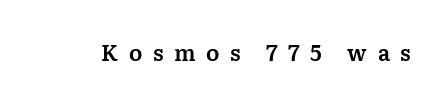
Q: Is the text italic (slanted)? A: No, it is upright.
Q: Is the text underlined? A: No.
Q: Is the spacing between letters normal or unusually wide? A: Unusually wide.
